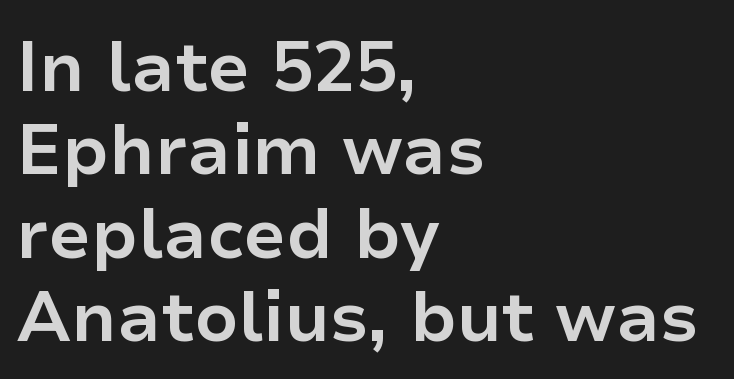
These lines keep a tight, regular rhythm from letter to letter. Proportional: the letters do not fall into vertical columns. Each letter's strokes conclude bluntly, with no projecting serifs. Vertical strokes here are truly vertical.
